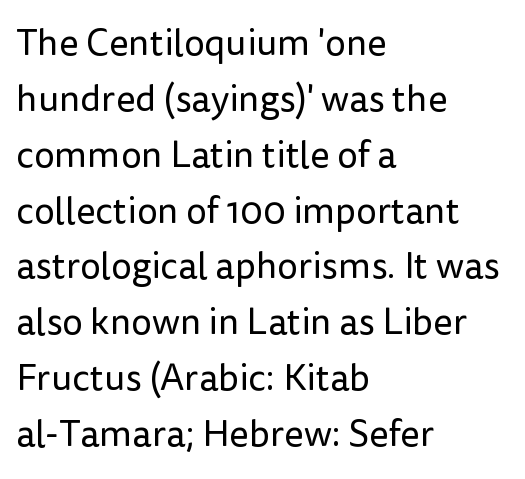
Q: Is the text bold? A: No.
Q: Is the text italic (slanted)? A: No, it is upright.
Q: Is the typeface a serif or a sans-serif typeface? A: Sans-serif.
Q: Is the text underlined? A: No.
Q: How is the paragraph aligned? A: Left-aligned.
Q: Is the spacing between letters normal or unusually wide? A: Normal.
Q: Is the spacing between lines tight, normal or loose? A: Normal.
Q: Width (condensed, normal, or wide)? A: Normal.
Q: Stroke contrast? A: Low.
Q: x-height? A: Medium.
Q: Monospaced? A: No.
